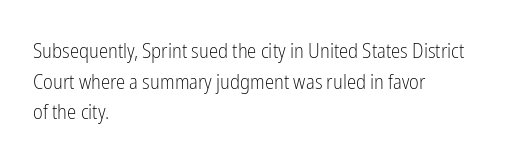
The strip under each line holds only bare page. The lines in this sample share a left origin and differ only in where they stop. The block of text has a typical density, with ordinary space between rows. A typesetter would call this zero additional tracking. Each stroke keeps to a modest, everyday thickness or less. Style check: upright.
